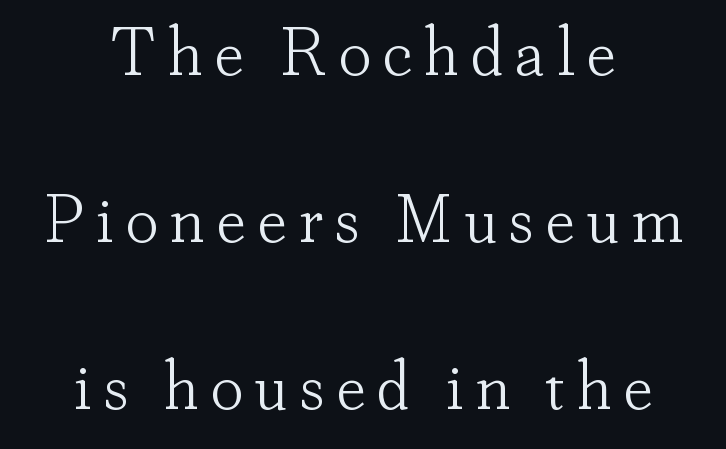
The rendering shows small feet on the letterforms — a serif design. The baseline area is clear. The passage shown stacks its lines with a broad gap. Spacing verdict: proportional, widths tailored to each character. Notice how the passage keeps no hard edge, just a central spine.
